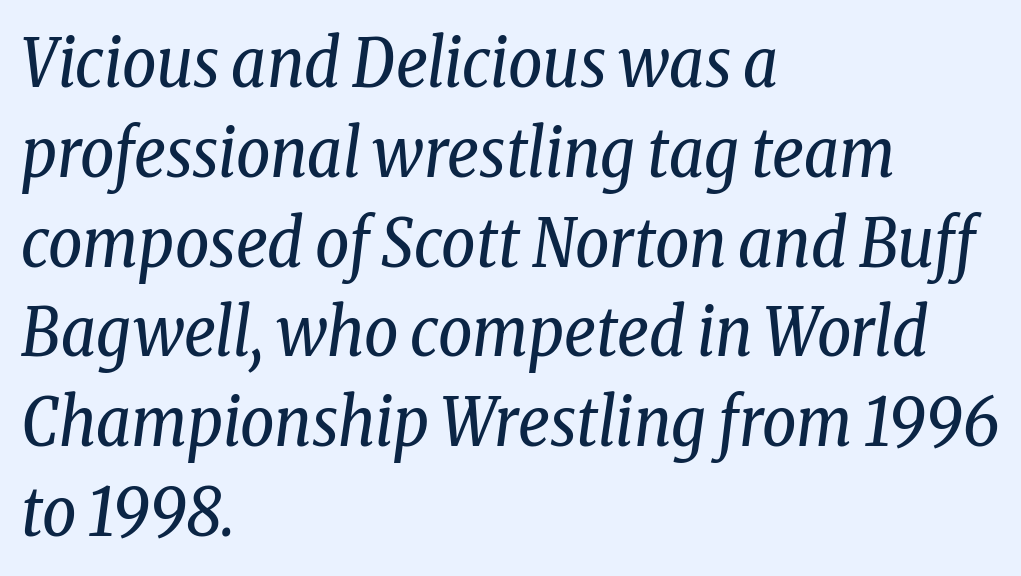
{"serif": "yes", "italic": "yes", "lean": "right", "slant_degrees": 8, "bold": "no", "weight": "regular", "width": "condensed", "stroke_contrast": "low", "x_height": "medium", "monospaced": "no", "underline": "no", "align": "left", "line_spacing": "normal", "line_spacing_ratio": 1.34, "letter_spacing": "normal", "letter_spacing_em": 0.0, "glyph_px": 67}
